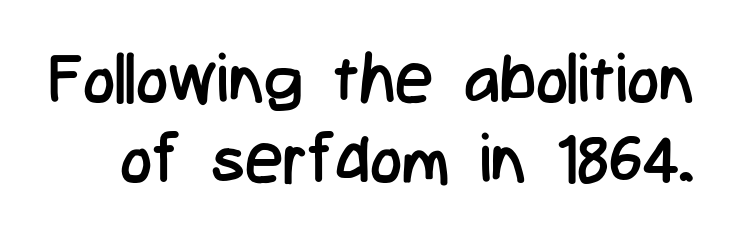
Type style note: lacks serifs. The face used here is proportionally spaced, like ordinary book or web type. Posture: vertical. The passage shown is not bold in any degree. Descenders are the only things crossing below the line.
